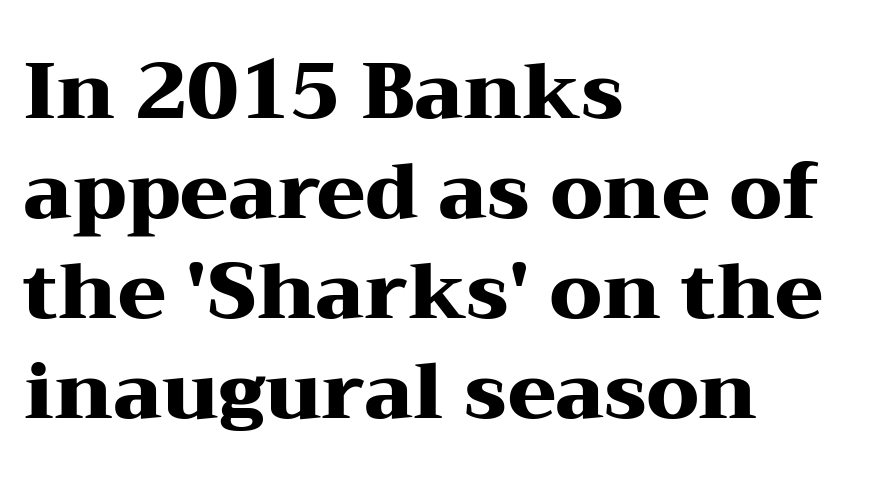
{"serif": "yes", "italic": "no", "bold": "yes", "weight": "heavy", "width": "wide", "stroke_contrast": "medium", "x_height": "medium", "monospaced": "no", "underline": "no", "align": "left", "line_spacing": "normal", "line_spacing_ratio": 1.28, "letter_spacing": "normal", "letter_spacing_em": 0.0, "glyph_px": 78}
